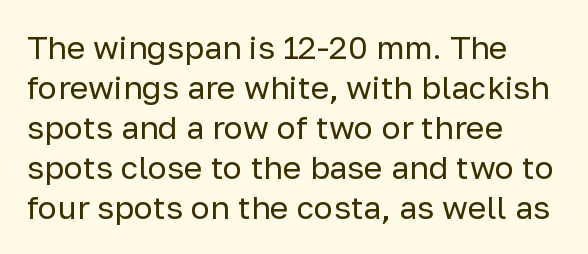
{"serif": "no", "italic": "no", "bold": "no", "weight": "regular", "width": "normal", "stroke_contrast": "low", "x_height": "medium", "monospaced": "no", "underline": "no", "align": "left", "line_spacing": "normal", "line_spacing_ratio": 1.25, "letter_spacing": "normal", "letter_spacing_em": 0.0, "glyph_px": 32}
